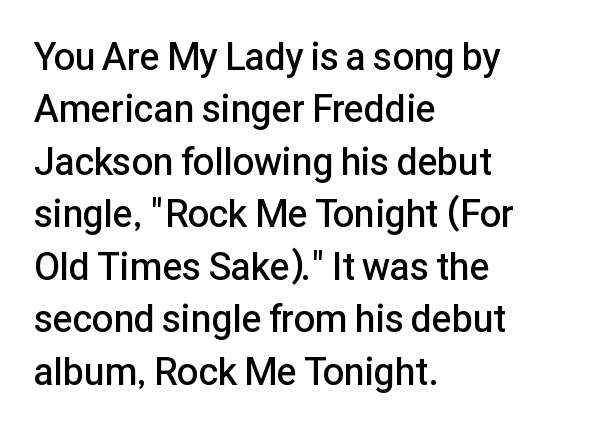
The image shows 38 px semibold sans-serif type, upright; set left-aligned, normal line spacing (1.38x), normal letter spacing, not underlined; low stroke contrast and a medium x-height.
